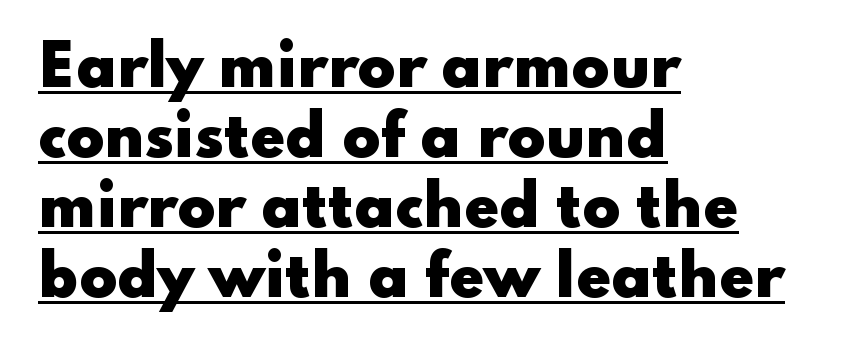
Q: Is the text bold? A: Yes.
Q: Is the text italic (slanted)? A: No, it is upright.
Q: Is the typeface a serif or a sans-serif typeface? A: Sans-serif.
Q: Is the text underlined? A: Yes.
Q: How is the paragraph aligned? A: Left-aligned.
Q: Is the spacing between letters normal or unusually wide? A: Normal.
Q: Is the spacing between lines tight, normal or loose? A: Normal.
Q: Width (condensed, normal, or wide)? A: Wide.
Q: Stroke contrast? A: Low.
Q: x-height? A: Small.
Q: Monospaced? A: No.
